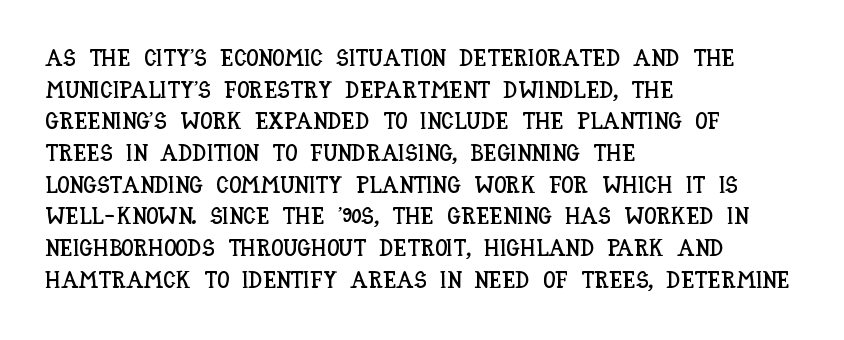
The letterforms sit shoulder to shoulder at normal distance. In terms of leading, this rendering sits right in the middle. The rendering anchors every line to the left-hand side. Style check: upright.
